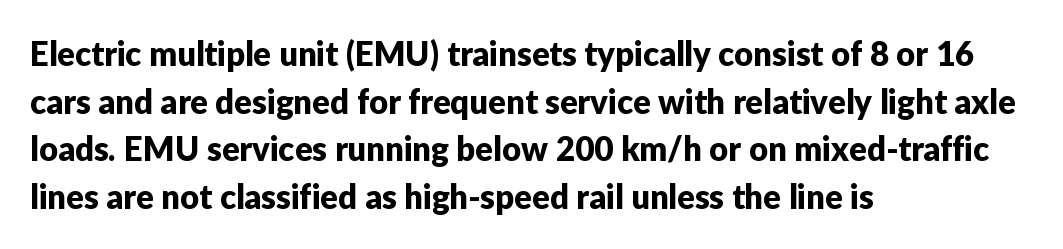
Q: Is the text italic (slanted)? A: No, it is upright.
Q: Is the typeface a serif or a sans-serif typeface? A: Sans-serif.
Q: Is the text underlined? A: No.
Q: How is the paragraph aligned? A: Left-aligned.
Q: Is the spacing between letters normal or unusually wide? A: Normal.
Q: Is the spacing between lines tight, normal or loose? A: Normal.
Q: Width (condensed, normal, or wide)? A: Normal.
Q: Stroke contrast? A: Low.
Q: x-height? A: Medium.
Q: Monospaced? A: No.
